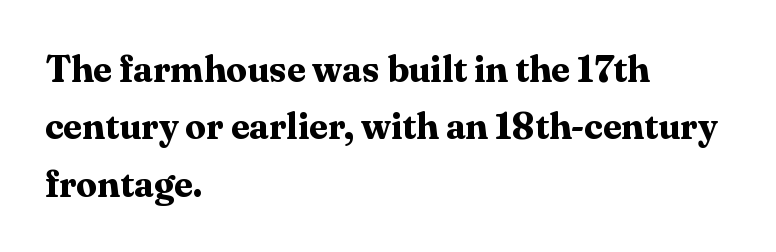
The image shows 37 px bold serif type, upright; set left-aligned, normal line spacing (1.55x), normal letter spacing, not underlined; medium stroke contrast and a medium x-height.
